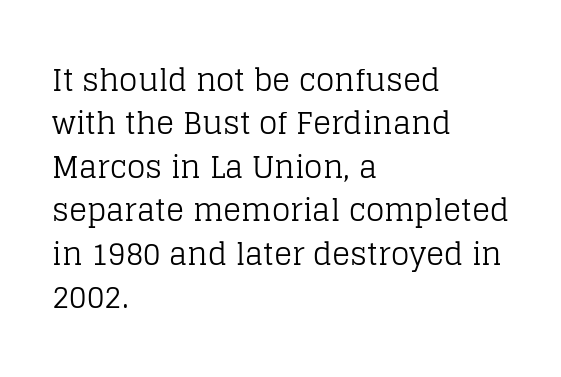
{"serif": "yes", "italic": "no", "bold": "no", "weight": "regular", "width": "normal", "stroke_contrast": "low", "x_height": "large", "monospaced": "no", "underline": "no", "align": "left", "line_spacing": "normal", "line_spacing_ratio": 1.45, "letter_spacing": "normal", "letter_spacing_em": 0.0, "glyph_px": 30}
